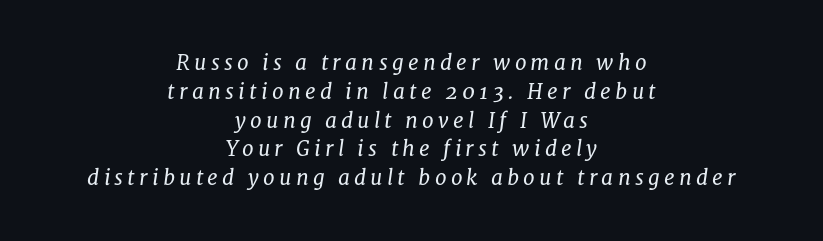
The line-height multiplier appears to be the usual default. The letters are slanted; this is an italic face. The cut favours lightness, reaching ordinary text weight at its darkest. Glyph-to-glyph distance is far greater than everyday printed text. Words float on clear page, feet unadorned. A centered setting, common on invitations and titles, is used for this passage.
